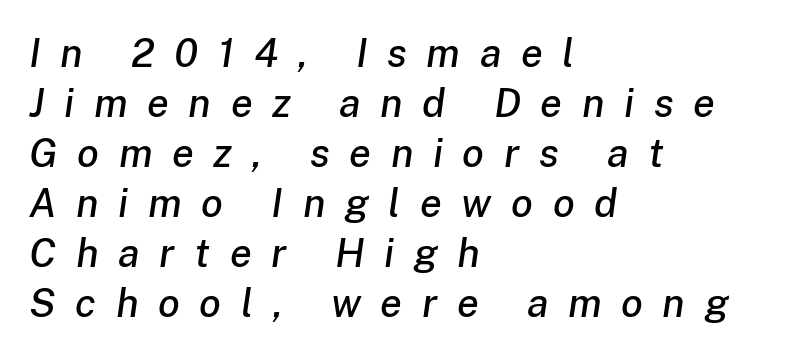
Does extra space separate the letters? Yes, quite a lot of it. Emphasis-style slanted type is in use. Each letter keeps its own natural width here, so spacing adapts to shape. Baseline-to-baseline distance is the conventional proportion of letter height. Each line starts at the same left margin while the right side varies.
